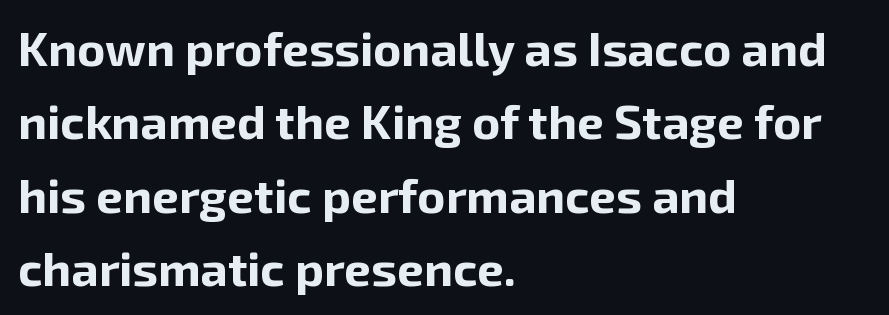
Q: Is the text bold? A: Yes.
Q: Is the text italic (slanted)? A: No, it is upright.
Q: Is the typeface a serif or a sans-serif typeface? A: Sans-serif.
Q: Is the text underlined? A: No.
Q: How is the paragraph aligned? A: Left-aligned.
Q: Is the spacing between letters normal or unusually wide? A: Normal.
Q: Is the spacing between lines tight, normal or loose? A: Normal.
Q: Width (condensed, normal, or wide)? A: Normal.
Q: Stroke contrast? A: Low.
Q: x-height? A: Medium.
Q: Monospaced? A: No.
